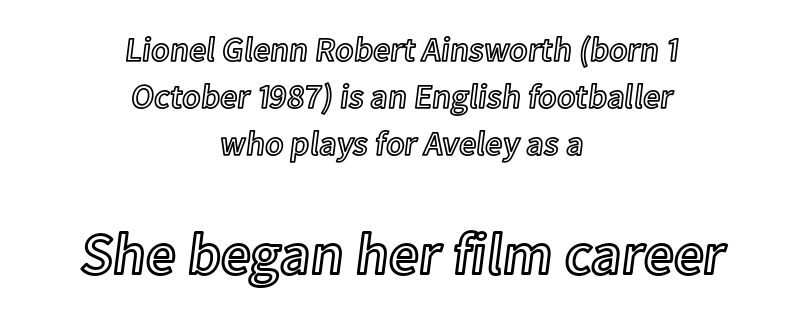
The specimen omits any rule beneath the text block's lines. Typesetter's note — lower block bumped up in size, upper block left smaller. The paragraph has two soft edges and a firm central axis. The lines sit at an ordinary, default distance from one another.
